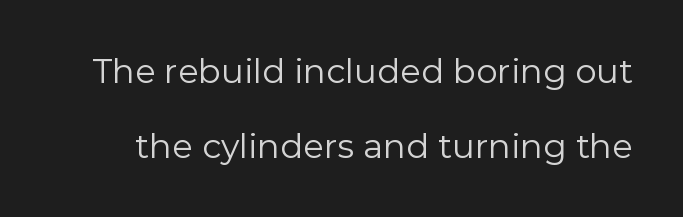
The image shows 34 px regular-weight sans-serif type, upright; set loose line spacing (2.2x), normal letter spacing, not underlined; a medium x-height.
